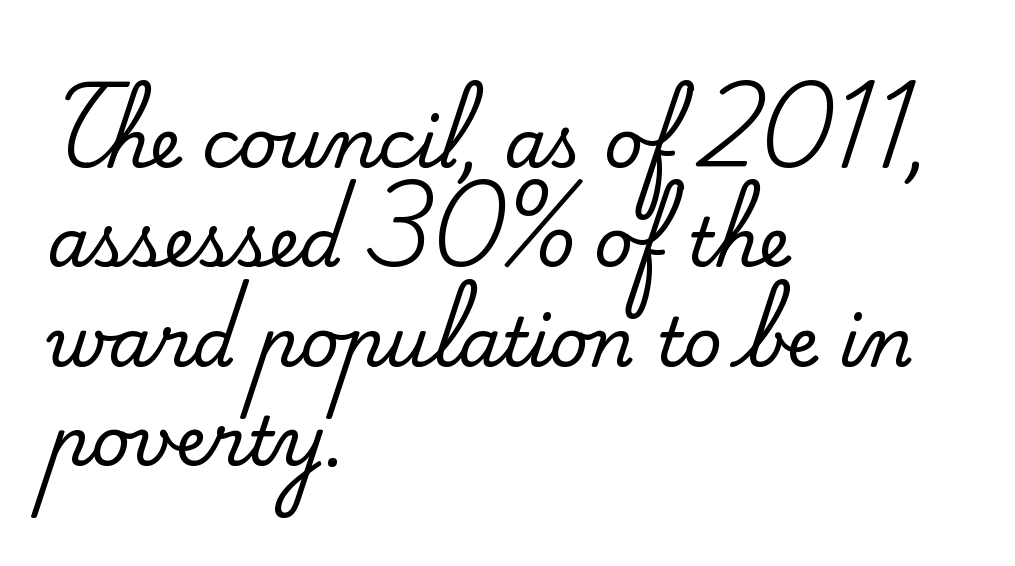
Q: Is the text italic (slanted)? A: Yes.
Q: Is the typeface a serif or a sans-serif typeface? A: Serif.
Q: Is the text underlined? A: No.
Q: How is the paragraph aligned? A: Left-aligned.
Q: Is the spacing between letters normal or unusually wide? A: Normal.
Q: Is the spacing between lines tight, normal or loose? A: Normal.
Q: Width (condensed, normal, or wide)? A: Normal.
Q: Stroke contrast? A: Medium.
Q: x-height? A: Small.
Q: Monospaced? A: No.
